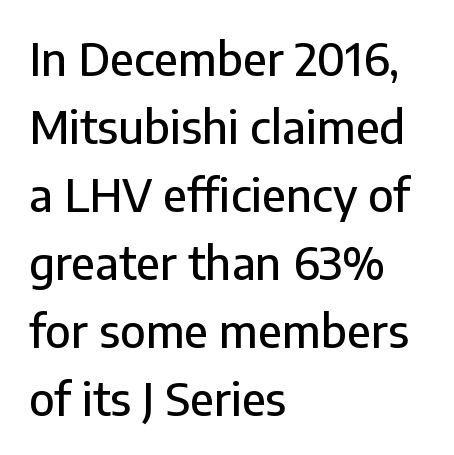
{"serif": "no", "italic": "no", "width": "normal", "stroke_contrast": "low", "x_height": "medium", "monospaced": "no", "underline": "no", "align": "left", "line_spacing": "normal", "line_spacing_ratio": 1.51, "letter_spacing": "normal", "letter_spacing_em": 0.0, "glyph_px": 45}
